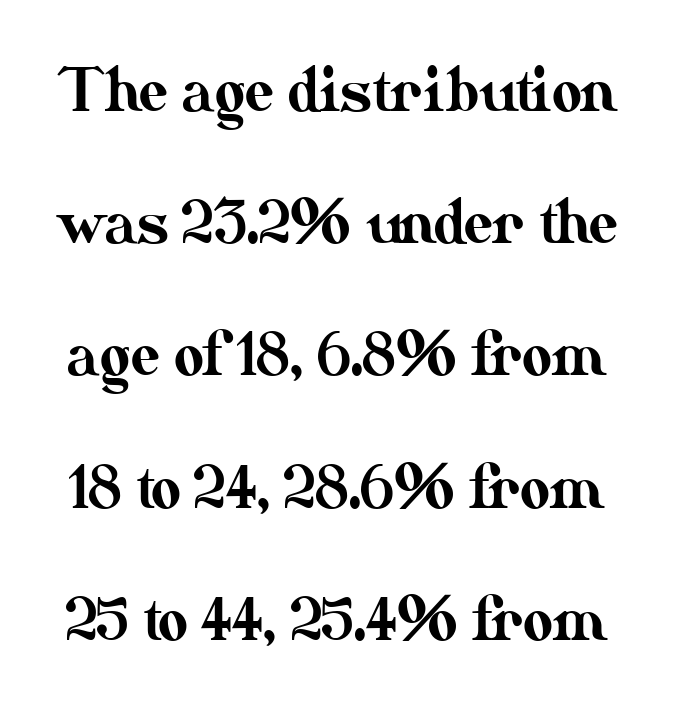
{"italic": "no", "width": "normal", "stroke_contrast": "medium", "x_height": "small", "monospaced": "no", "underline": "no", "line_spacing": "loose", "line_spacing_ratio": 2.28, "letter_spacing": "normal", "letter_spacing_em": 0.0, "glyph_px": 58}
